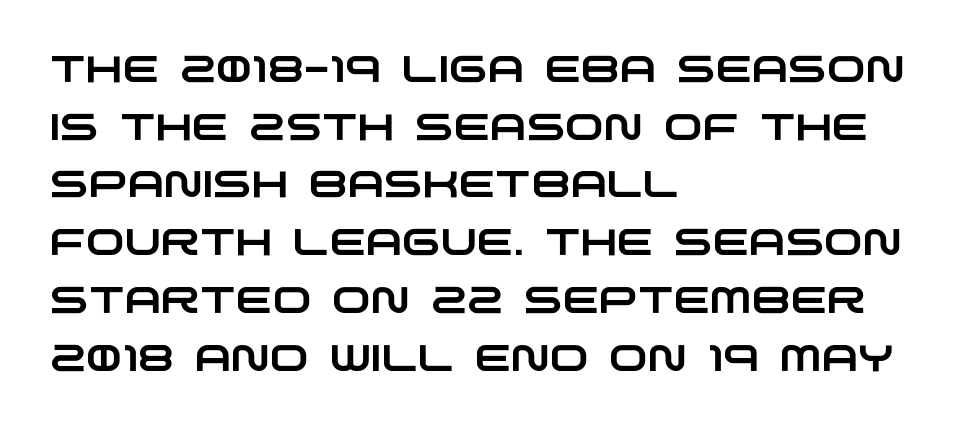
Q: Is the typeface a serif or a sans-serif typeface? A: Sans-serif.
Q: Is the text underlined? A: No.
Q: How is the paragraph aligned? A: Left-aligned.
Q: Is the spacing between letters normal or unusually wide? A: Normal.
Q: Is the spacing between lines tight, normal or loose? A: Normal.
Q: Width (condensed, normal, or wide)? A: Wide.
Q: Stroke contrast? A: Low.
Q: x-height? A: Large.
Q: Monospaced? A: No.
